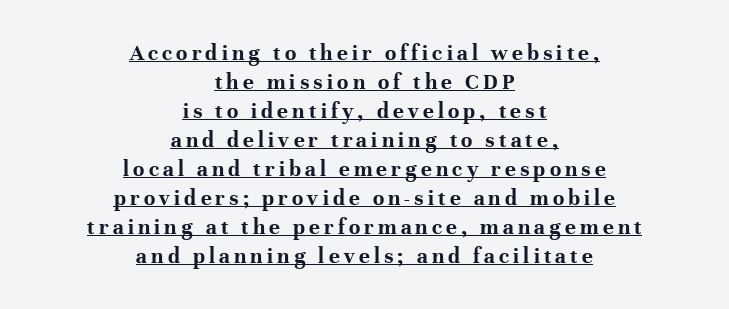
It's the straight-up-and-down kind of type. The typesetter has applied underlining to the passage shown. A full-strength bold gives these letters their thick strokes. Interline gaps are of average width in this sample. Line starts and ends both wander, symmetrically.
